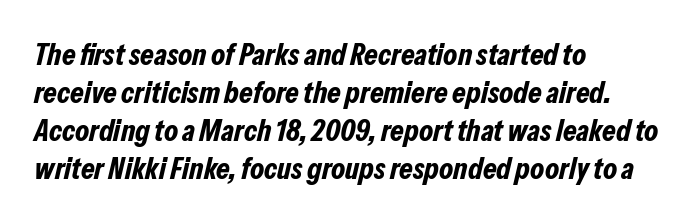
The image shows 31 px bold, condensed type, italic (leaning right); set left-aligned, line spacing 1.23x, normal letter spacing, not underlined; low stroke contrast and a medium x-height.
